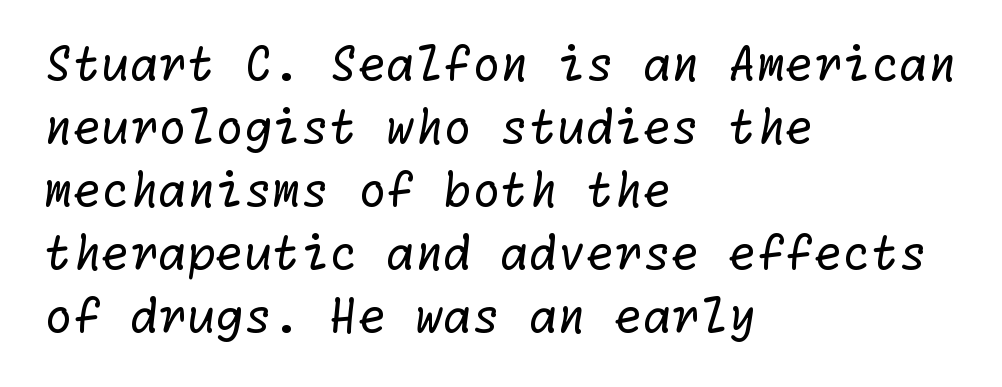
The image shows 46 px regular-weight sans-serif type; set left-aligned, normal line spacing (1.37x), normal letter spacing, not underlined; low stroke contrast and a medium x-height.
